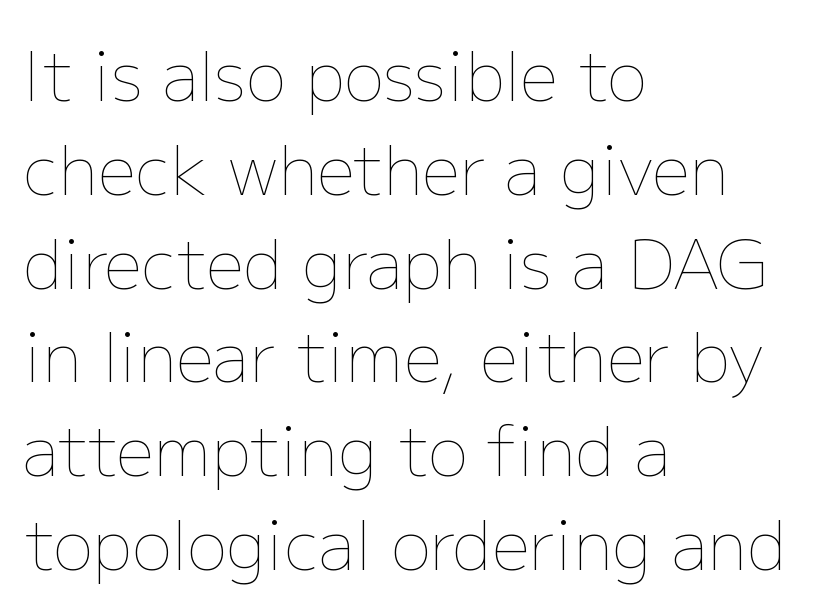
{"italic": "no", "bold": "no", "weight": "thin", "width": "normal", "stroke_contrast": "low", "x_height": "medium", "monospaced": "no", "underline": "no", "align": "left", "line_spacing": "normal", "line_spacing_ratio": 1.4, "letter_spacing": "normal", "letter_spacing_em": 0.0, "glyph_px": 67}
